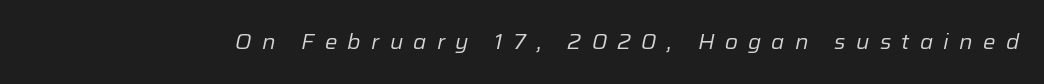
Q: Is the text bold? A: No.
Q: Is the text italic (slanted)? A: Yes, it leans right by about 12 degrees.
Q: Is the text underlined? A: No.
Q: Is the spacing between letters normal or unusually wide? A: Unusually wide.
